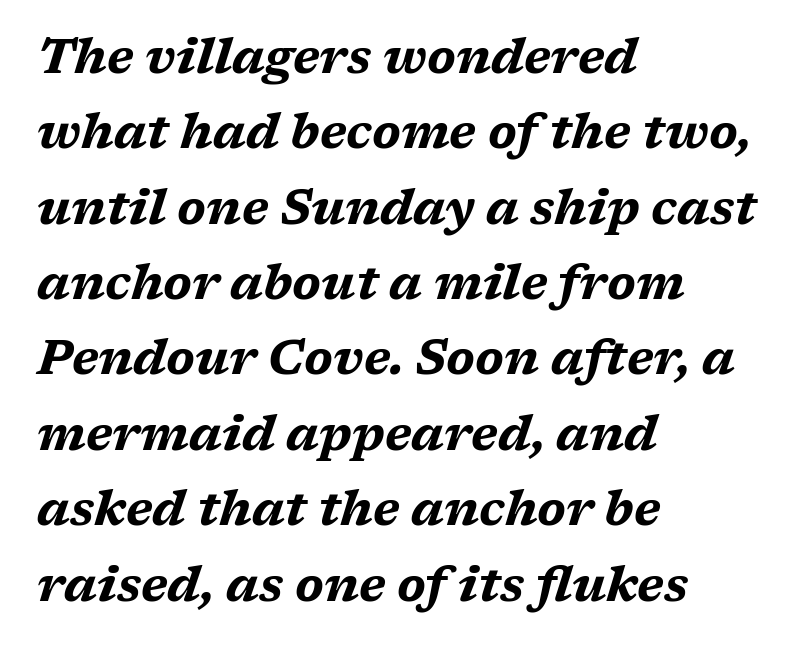
The setting favours the left margin, as ordinary paragraphs usually do. Weight: bold. Is there much room between lines? A standard amount, neither cramped nor airy. Anything drawn beneath the words? Only blank space. Note the varied advance widths — an 'i' is clearly narrower than an 'm'. Italic: yes, the glyphs are oblique.
